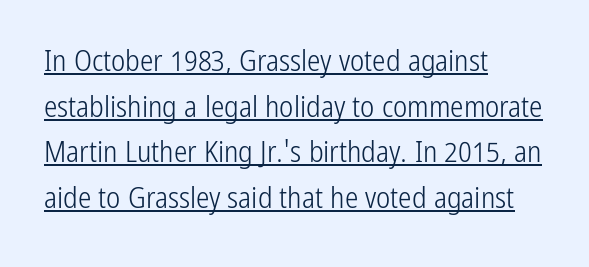
{"serif": "no", "italic": "no", "bold": "no", "weight": "light", "width": "condensed", "stroke_contrast": "low", "x_height": "medium", "monospaced": "no", "underline": "yes", "align": "left", "line_spacing": "normal", "line_spacing_ratio": 1.52, "letter_spacing": "normal", "letter_spacing_em": 0.0, "glyph_px": 30}
